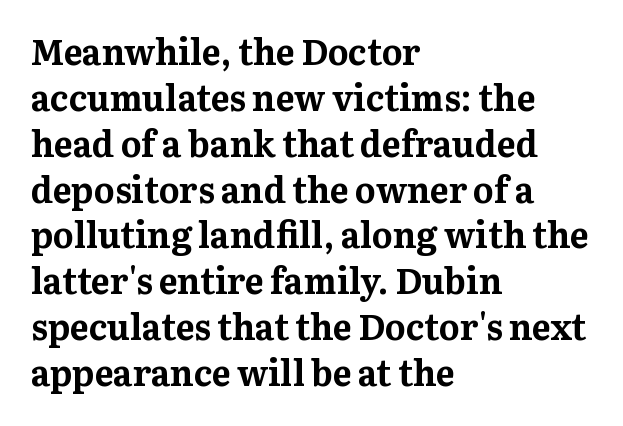
The image shows 35 px bold serif type, upright; set left-aligned, normal line spacing (1.31x), normal letter spacing, not underlined; medium stroke contrast and a medium x-height.
